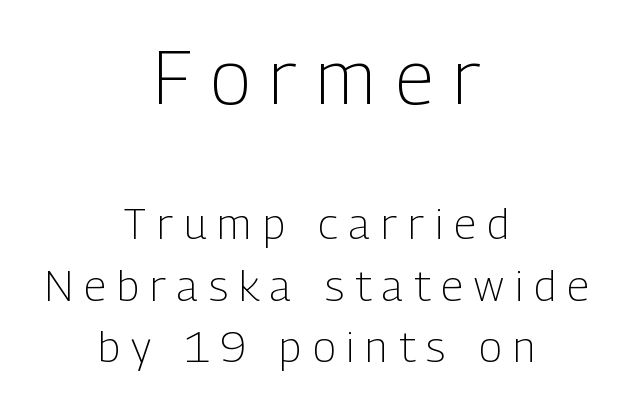
{"serif": "no", "italic": "no", "bold": "no", "weight": "light", "width": "condensed", "stroke_contrast": "low", "x_height": "medium", "monospaced": "no", "underline": "no", "align": "center", "line_spacing": "normal", "line_spacing_ratio": 1.42, "letter_spacing": "wide", "letter_spacing_em": 0.26, "larger_block": "first", "size_ratio": 1.74, "glyph_px": 75}
